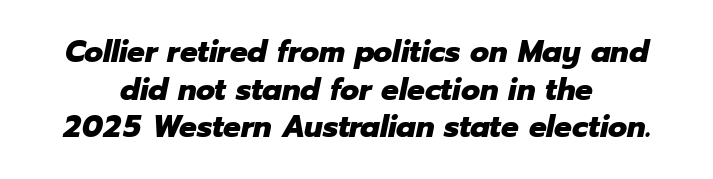
{"italic": "yes", "lean": "right", "slant_degrees": 12, "bold": "yes", "weight": "heavy", "width": "normal", "stroke_contrast": "low", "x_height": "medium", "monospaced": "no", "underline": "no", "align": "center", "line_spacing_ratio": 1.21, "letter_spacing": "normal", "letter_spacing_em": 0.0, "glyph_px": 31}
